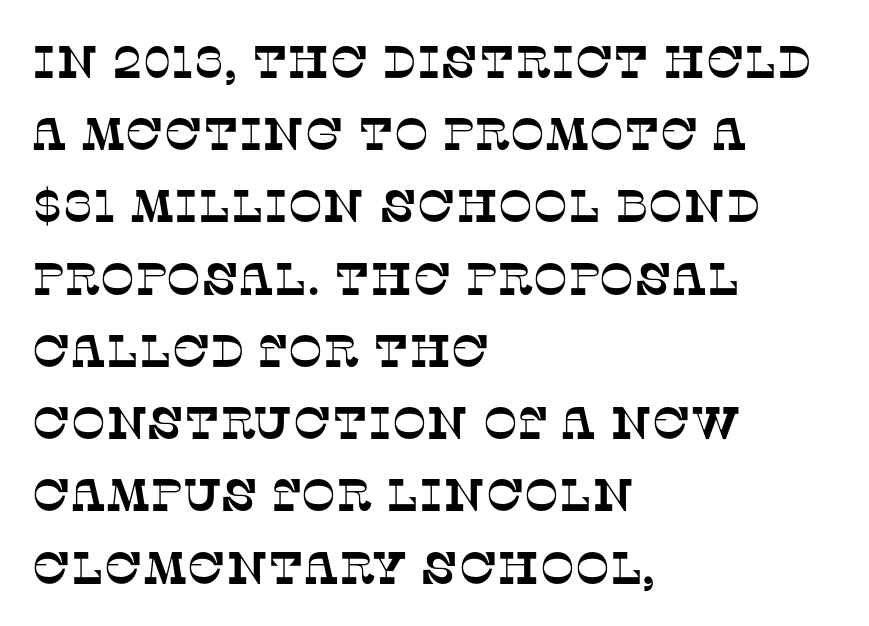
{"serif": "yes", "width": "normal", "stroke_contrast": "low", "x_height": "large", "monospaced": "no", "underline": "no", "align": "left", "line_spacing": "normal", "line_spacing_ratio": 1.57, "letter_spacing": "normal", "letter_spacing_em": 0.0, "glyph_px": 46}
